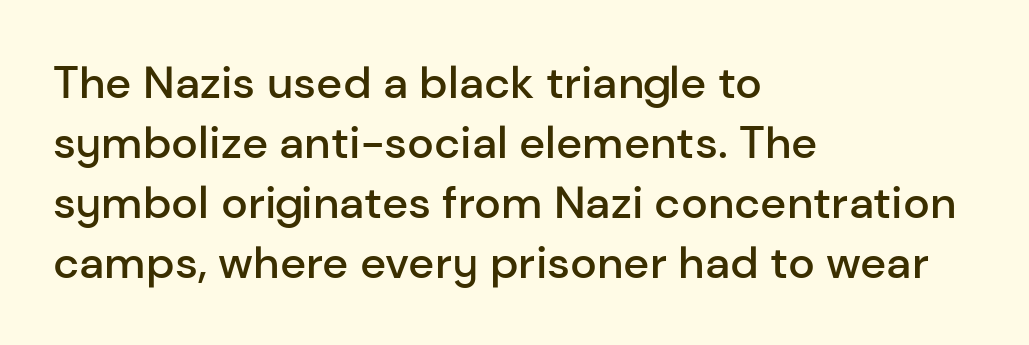
Q: Is the text bold? A: Semi-bold.
Q: Is the text italic (slanted)? A: No, it is upright.
Q: Is the typeface a serif or a sans-serif typeface? A: Sans-serif.
Q: Is the text underlined? A: No.
Q: How is the paragraph aligned? A: Left-aligned.
Q: Is the spacing between letters normal or unusually wide? A: Normal.
Q: Is the spacing between lines tight, normal or loose? A: Normal.
Q: Width (condensed, normal, or wide)? A: Normal.
Q: Stroke contrast? A: Low.
Q: x-height? A: Medium.
Q: Monospaced? A: No.
